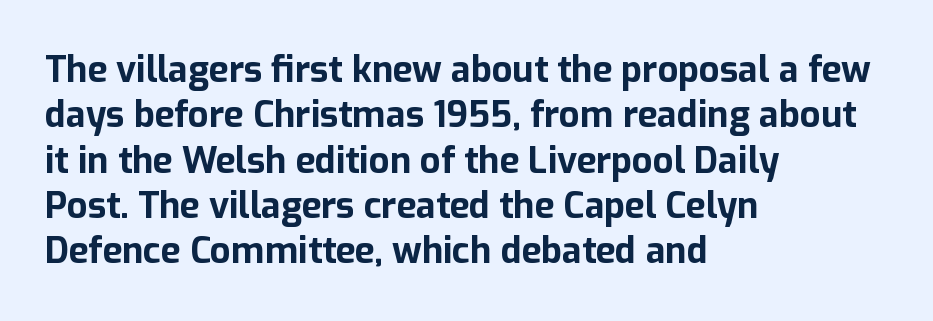
Think of a printed novel: that variable character pitch is what you see here. This rendering features lettering with no underline. Honestly, the row spacing looks completely unremarkable. Plenty of ink on the page — the face is bold.
